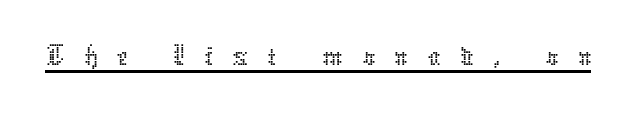
Q: Is the text bold? A: No.
Q: Is the text italic (slanted)? A: No, it is upright.
Q: Is the text underlined? A: Yes.
Q: Is the spacing between letters normal or unusually wide? A: Unusually wide.
Q: Width (condensed, normal, or wide)? A: Normal.
Q: Stroke contrast? A: Low.
Q: x-height? A: Medium.
Q: Monospaced? A: No.
